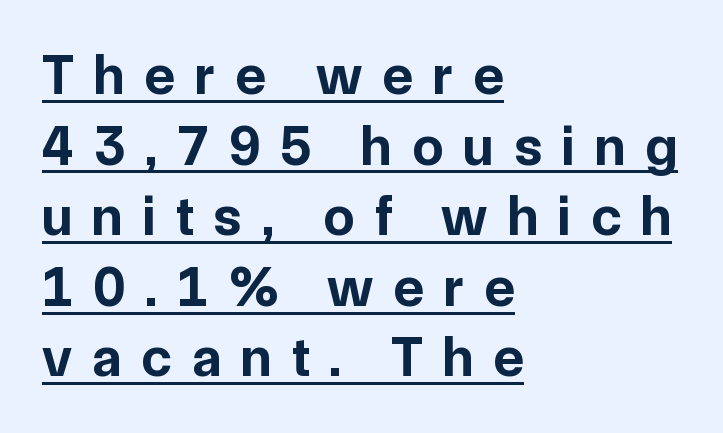
Honestly, the underline is the first thing you notice here. These words are printed bold, with thick strokes throughout. This block has exactly the height ordinary leading produces. Do the characters align in a grid? No, the font is proportional. The passage shown has open, widely tracked lettering throughout. In terms of posture, this sample is upright.
